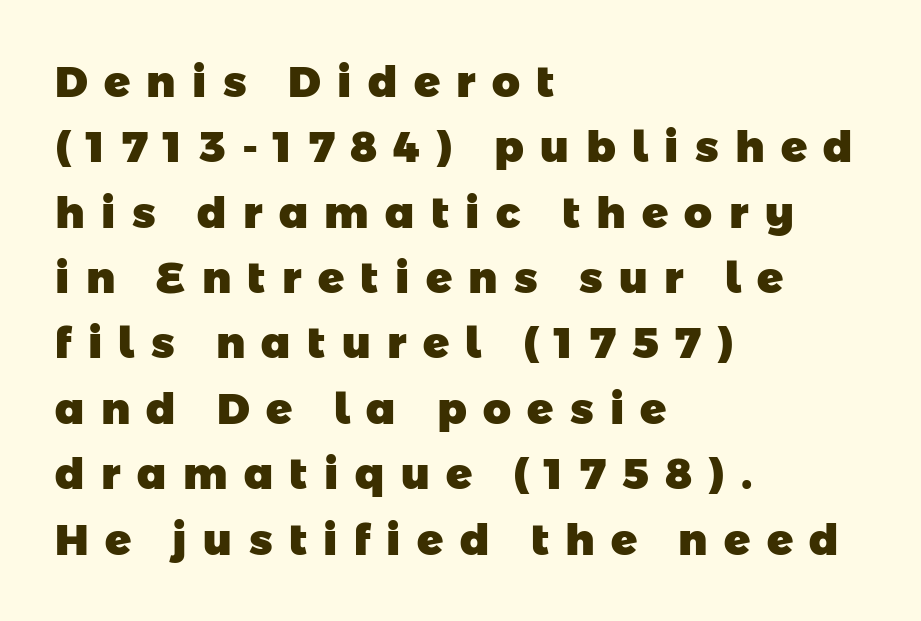
The font is running at its bold setting. This sample uses a sans-serif face. The tracking jumps out immediately: characters are airy and widely separated. Only glyphs here, with clear space below each row. Leftover space on each line is placed entirely after the last word. The passage shown stacks its lines at a standard gap.
